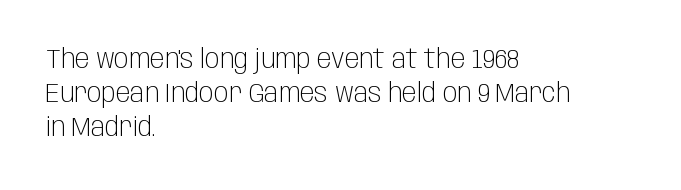
{"italic": "no", "bold": "no", "underline": "no", "align": "left", "line_spacing": "normal", "line_spacing_ratio": 1.26, "letter_spacing": "normal", "letter_spacing_em": 0.0, "glyph_px": 27}
